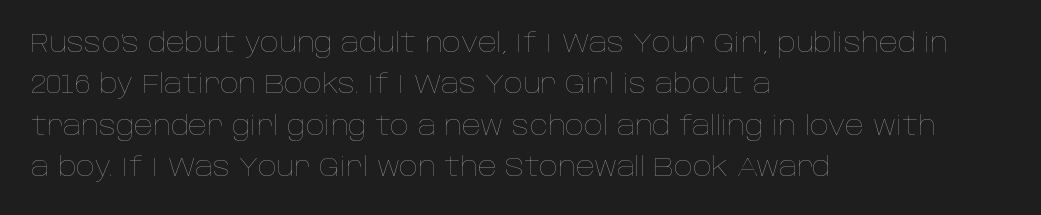
Each stroke keeps to a modest, everyday thickness or less. Whoever set this chose a conventional vertical rhythm. Caption: multi-line text, flush left, ragged right. Underlining? Definitely not there.
